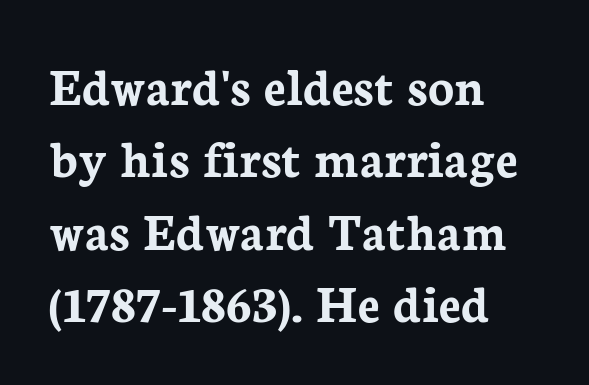
The image shows 54 px semibold serif type, upright; set left-aligned, normal line spacing (1.34x), normal letter spacing, not underlined; low stroke contrast and a medium x-height.
